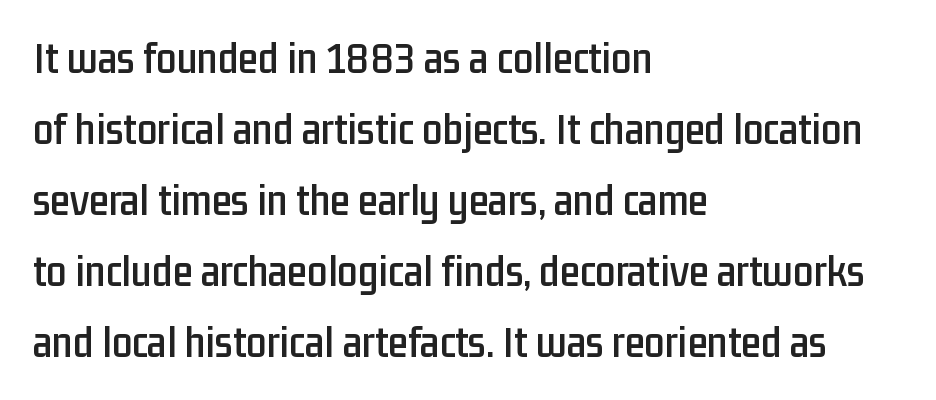
{"serif": "no", "italic": "no", "width": "condensed", "stroke_contrast": "low", "x_height": "medium", "monospaced": "no", "underline": "no", "align": "left", "line_spacing": "normal", "line_spacing_ratio": 1.58, "letter_spacing": "normal", "letter_spacing_em": 0.0, "glyph_px": 45}
